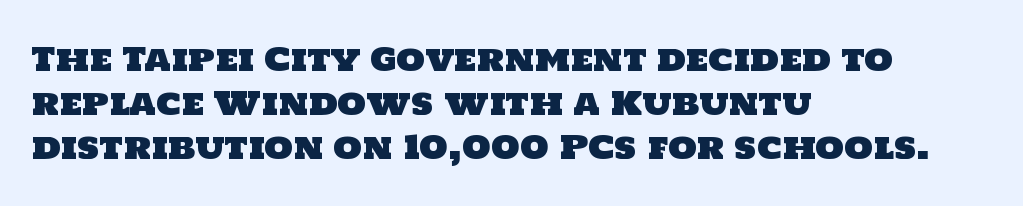
Q: Is the typeface a serif or a sans-serif typeface? A: Sans-serif.
Q: Is the text underlined? A: No.
Q: How is the paragraph aligned? A: Left-aligned.
Q: Is the spacing between letters normal or unusually wide? A: Normal.
Q: Is the spacing between lines tight, normal or loose? A: Normal.
Q: Width (condensed, normal, or wide)? A: Normal.
Q: Stroke contrast? A: Low.
Q: x-height? A: Large.
Q: Monospaced? A: No.
